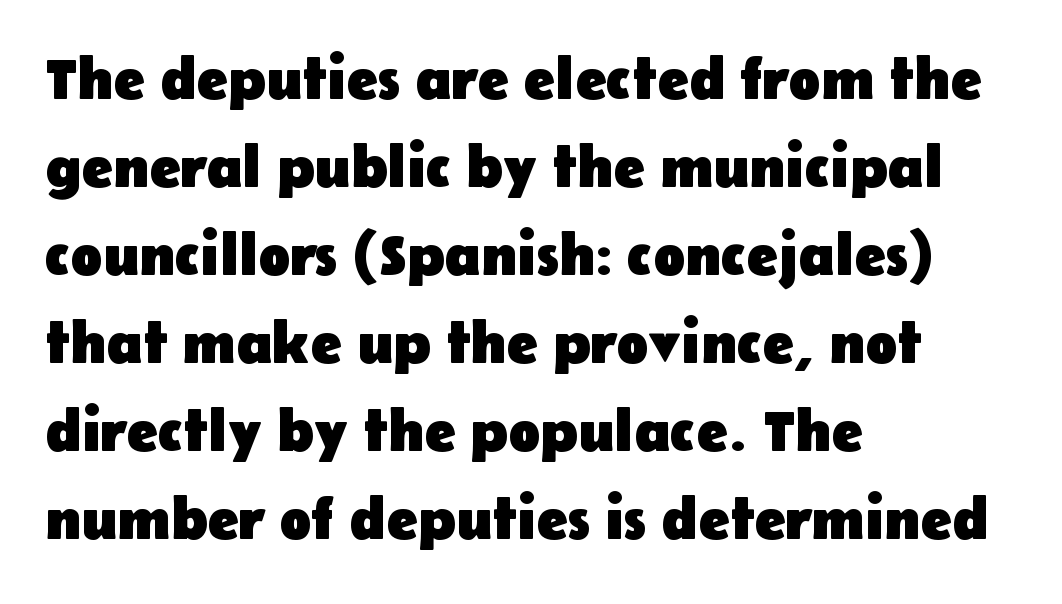
The image shows 59 px heavy sans-serif type, upright; set left-aligned, normal line spacing (1.49x), normal letter spacing, not underlined; low stroke contrast and a medium x-height.
